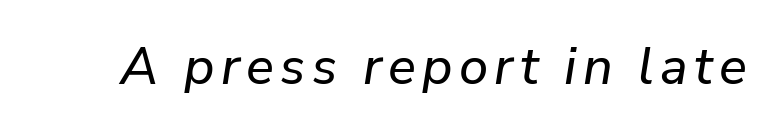
Q: Is the text italic (slanted)? A: Yes, it leans right by about 9 degrees.
Q: Is the text underlined? A: No.
Q: Width (condensed, normal, or wide)? A: Normal.
Q: Stroke contrast? A: Low.
Q: x-height? A: Medium.
Q: Monospaced? A: No.
